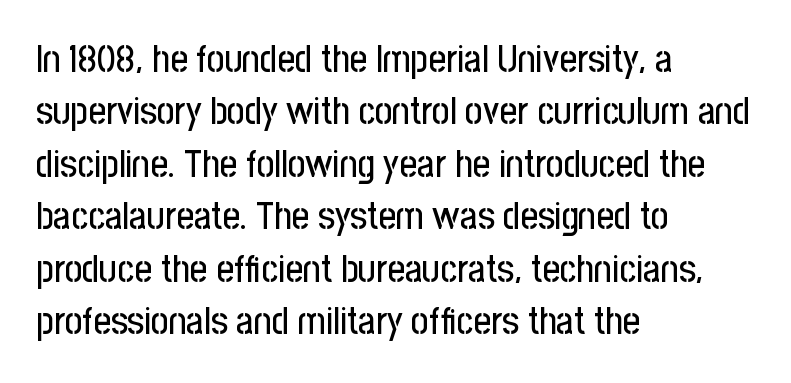
Which margin do the lines hug? The left one — the right edge is uneven. The horizontal fit of the characters is conventional and even. Beneath every word, the page is bare. Classification — sans serif. Every stem runs plumb, perpendicular to the baseline.
